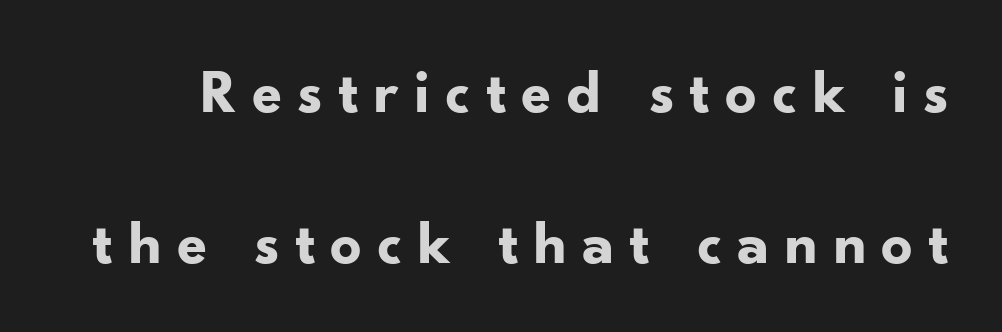
The image shows 62 px bold sans-serif type, upright; set loose line spacing (2.44x), unusually wide letter spacing (+0.24 em), not underlined; low stroke contrast and a small x-height.
